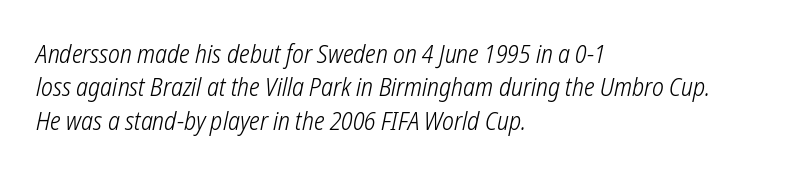
Heaviness? Minimal to ordinary, like unemphasized prose. The rendering keeps characters at their native spacing. Lines of text with bare space underneath. A student would call this left alignment; a typographer would say flush left, rag right. Evenly set lines give the paragraph a standard silhouette.
